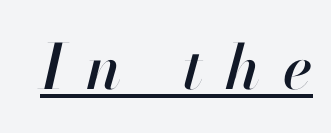
{"italic": "yes", "lean": "right", "slant_degrees": 13, "width": "normal", "stroke_contrast": "high", "x_height": "small", "monospaced": "no", "underline": "yes", "letter_spacing": "wide", "letter_spacing_em": 0.36, "glyph_px": 62}
